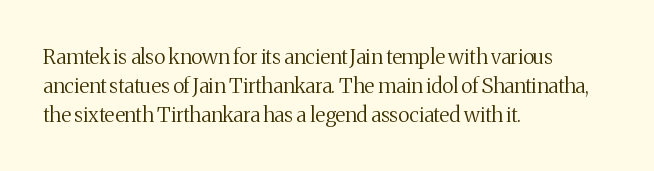
{"italic": "no", "bold": "no", "underline": "no", "align": "left", "line_spacing": "normal", "line_spacing_ratio": 1.37, "letter_spacing": "normal", "letter_spacing_em": 0.0, "glyph_px": 21}
